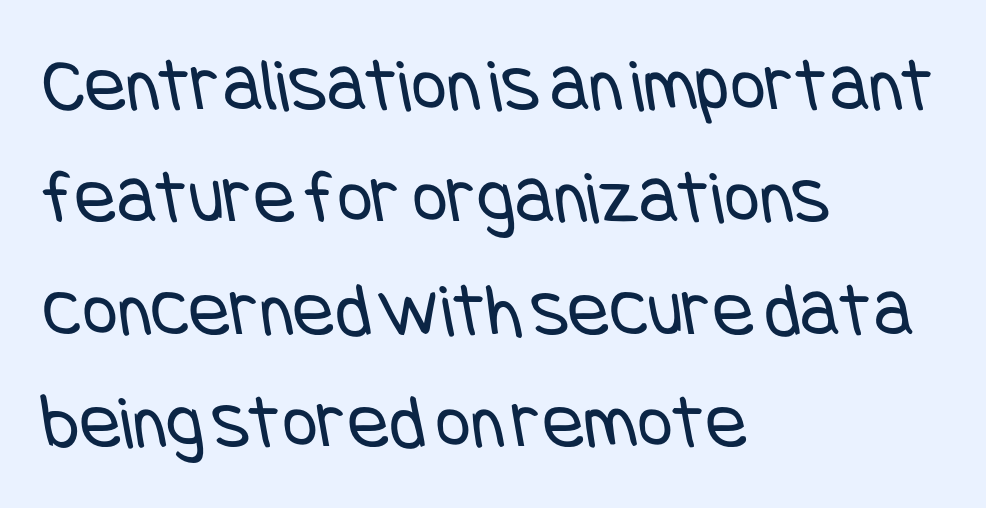
{"serif": "no", "bold": "no", "weight": "regular", "width": "condensed", "stroke_contrast": "low", "x_height": "large", "underline": "no", "align": "left", "line_spacing": "normal", "line_spacing_ratio": 1.46, "letter_spacing": "normal", "letter_spacing_em": 0.0, "glyph_px": 77}
